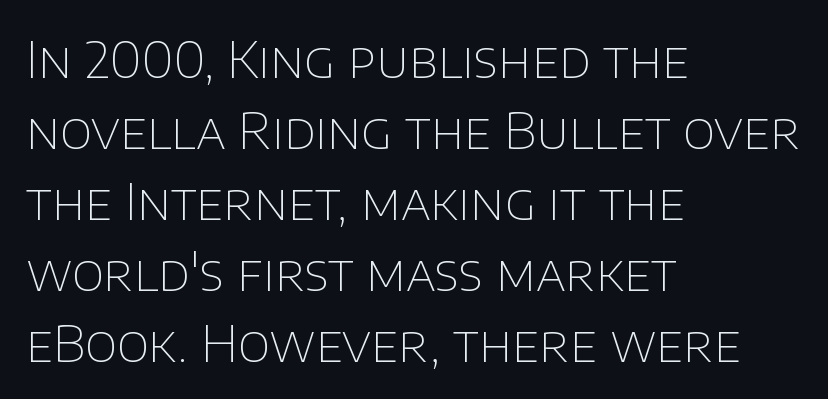
{"serif": "no", "italic": "no", "bold": "no", "weight": "thin", "width": "normal", "stroke_contrast": "low", "x_height": "large", "monospaced": "no", "underline": "no", "align": "left", "line_spacing": "normal", "line_spacing_ratio": 1.42, "letter_spacing": "normal", "letter_spacing_em": 0.0, "glyph_px": 50}
